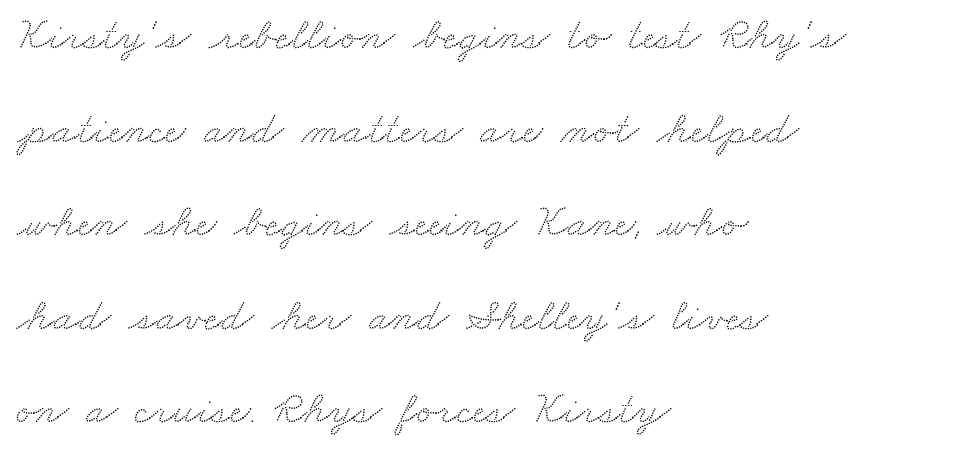
Words appear dense and cohesive because spacing is normal. The face used here is proportionally spaced, like ordinary book or web type. Vertical spacing — loose. Line beginnings align vertically; line endings do not. Type style note: has serifs.
